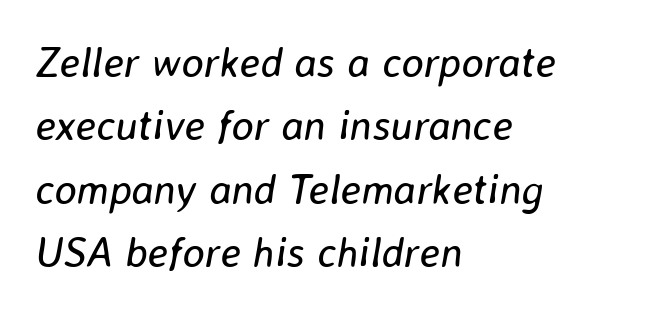
{"italic": "yes", "lean": "right", "slant_degrees": 8, "bold": "no", "weight": "regular", "width": "normal", "stroke_contrast": "low", "x_height": "medium", "monospaced": "no", "underline": "no", "align": "left", "line_spacing": "normal", "line_spacing_ratio": 1.51, "letter_spacing": "normal", "letter_spacing_em": 0.0, "glyph_px": 42}
